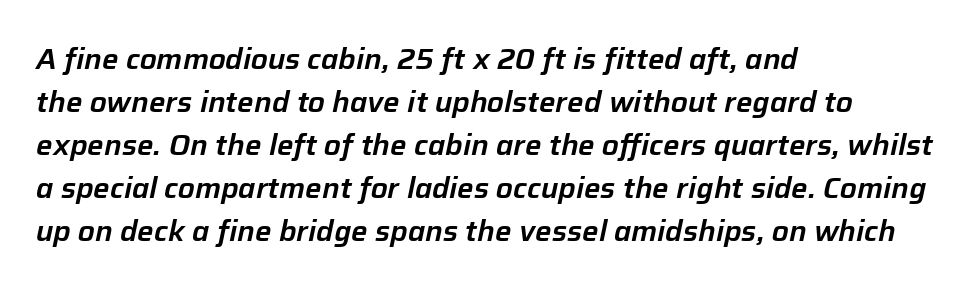
The image shows 29 px text type, italic (leaning right); set left-aligned, normal line spacing (1.48x), normal letter spacing, not underlined; low stroke contrast and a medium x-height.
